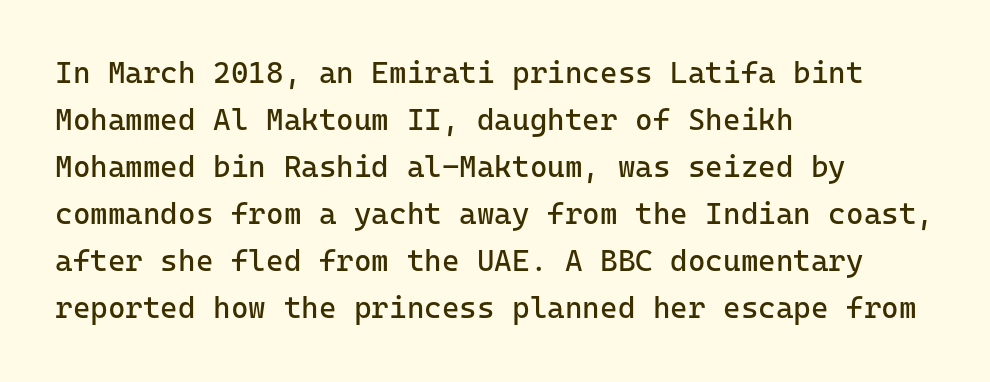
Q: Is the text bold? A: No.
Q: Is the text italic (slanted)? A: No, it is upright.
Q: Is the typeface a serif or a sans-serif typeface? A: Sans-serif.
Q: Is the text underlined? A: No.
Q: How is the paragraph aligned? A: Left-aligned.
Q: Is the spacing between letters normal or unusually wide? A: Normal.
Q: Is the spacing between lines tight, normal or loose? A: Normal.
Q: Width (condensed, normal, or wide)? A: Normal.
Q: Stroke contrast? A: Low.
Q: x-height? A: Medium.
Q: Monospaced? A: Yes.
